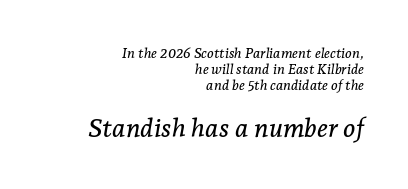
The typography opts for an oblique posture over an upright one. The strip under each line holds only bare page. Here the glyphs are tracked normally, forming tight word shapes. How would I describe the line gaps? Narrow and economical. Compared with a flush-left layout, this one pins lines to the opposite, right side.
